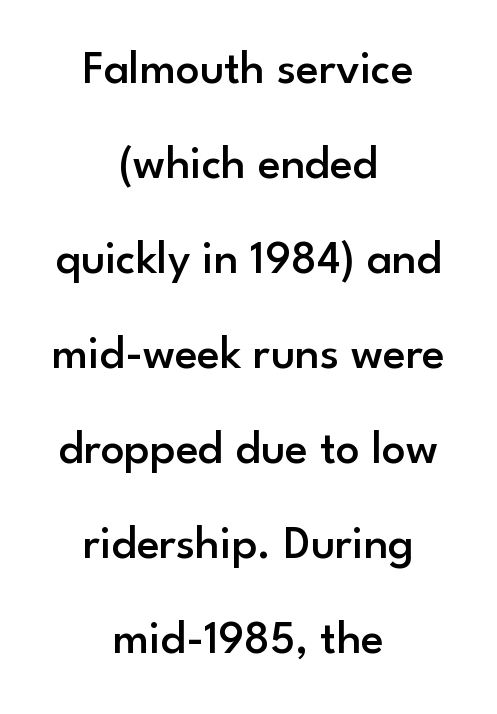
The image shows 47 px semibold sans-serif type, upright; set centered, loose line spacing (2.02x), normal letter spacing, not underlined; low stroke contrast and a small x-height.
